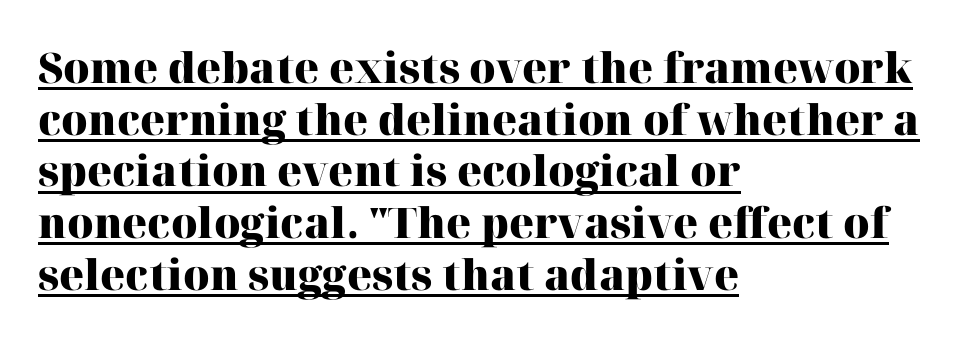
The face used here has the dense, thick strokes of a bold. Caption: lettering with a line underneath. Character widths vary here, with narrow letters taking less room than wide ones. All the whitespace from short lines collects on the right. The rendering keeps characters at their native spacing. This is roman type, the default non-slanted kind.
